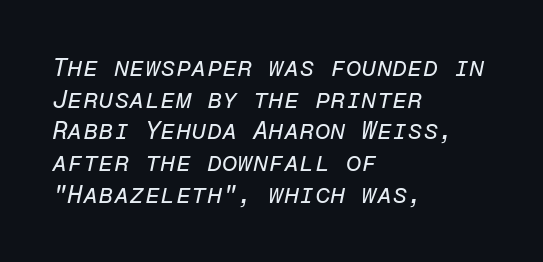
Q: Is the text bold? A: No.
Q: Is the text italic (slanted)? A: Yes, it leans right by about 12 degrees.
Q: Is the text underlined? A: No.
Q: How is the paragraph aligned? A: Left-aligned.
Q: Is the spacing between letters normal or unusually wide? A: Normal.
Q: Is the spacing between lines tight, normal or loose? A: Normal.
